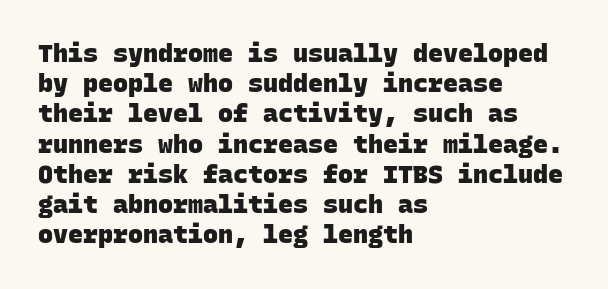
{"bold": "yes", "underline": "no", "align": "left", "line_spacing_ratio": 1.21, "letter_spacing": "normal", "letter_spacing_em": 0.0, "glyph_px": 25}
